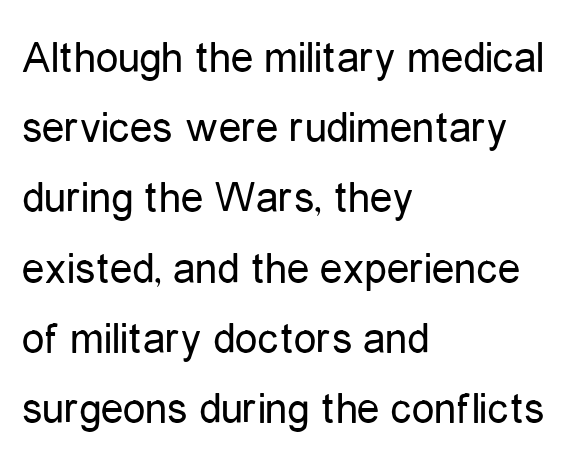
{"serif": "no", "italic": "no", "bold": "no", "weight": "regular", "width": "condensed", "stroke_contrast": "low", "x_height": "medium", "monospaced": "no", "underline": "no", "align": "left", "line_spacing": "normal", "line_spacing_ratio": 1.56, "letter_spacing": "normal", "letter_spacing_em": 0.0, "glyph_px": 45}
